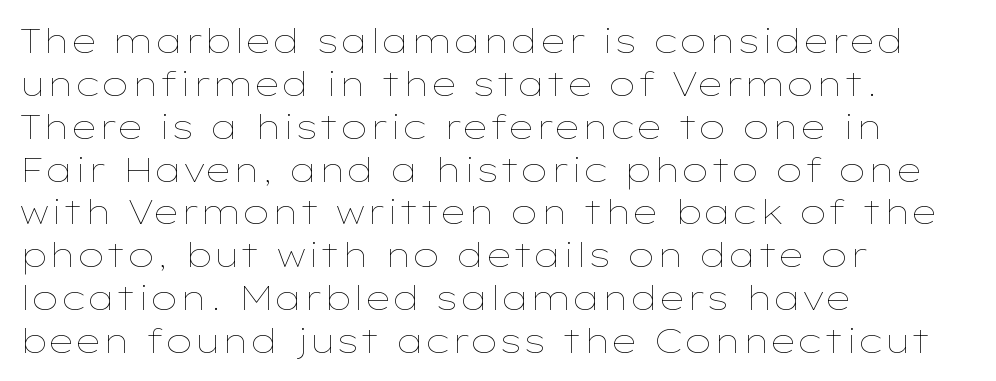
Is this a fixed-width face? No — the glyphs have proportional, varying widths. These glyphs show unthickened strokes, regular width or finer. A classic flush-left, rag-right setting is used for this passage. Successive baselines arrive at the customary interval.
